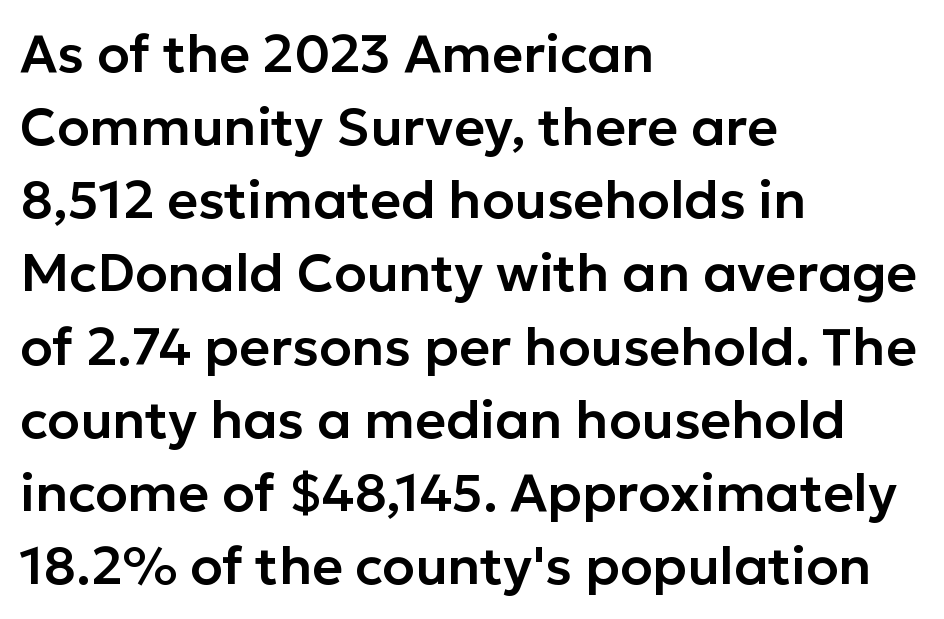
Q: Is the text italic (slanted)? A: No, it is upright.
Q: Is the typeface a serif or a sans-serif typeface? A: Sans-serif.
Q: Is the text underlined? A: No.
Q: How is the paragraph aligned? A: Left-aligned.
Q: Is the spacing between letters normal or unusually wide? A: Normal.
Q: Is the spacing between lines tight, normal or loose? A: Normal.
Q: Width (condensed, normal, or wide)? A: Normal.
Q: Stroke contrast? A: Low.
Q: x-height? A: Medium.
Q: Monospaced? A: No.
